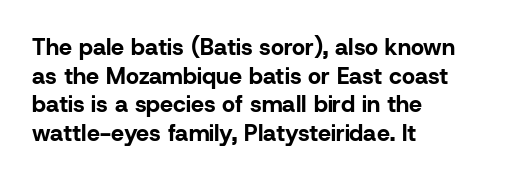
The image shows 23 px bold type, upright; set left-aligned, normal line spacing (1.25x), normal letter spacing, not underlined.
